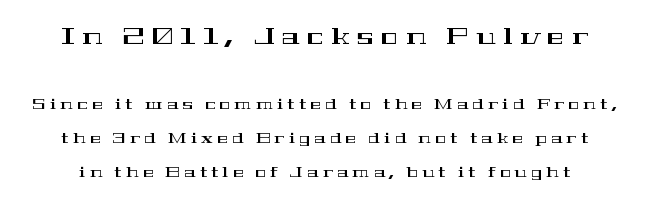
The image shows 23 px text type, upright; set loose line spacing (2.42x), unusually wide letter spacing (+0.32 em), not underlined; the first (top) block is 1.64x larger.
